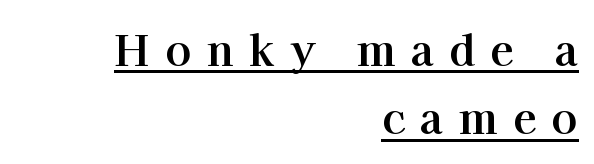
The image shows 43 px bold serif type, upright; set right-aligned, normal line spacing (1.59x), unusually wide letter spacing (+0.35 em), underlined; high stroke contrast and a medium x-height.
